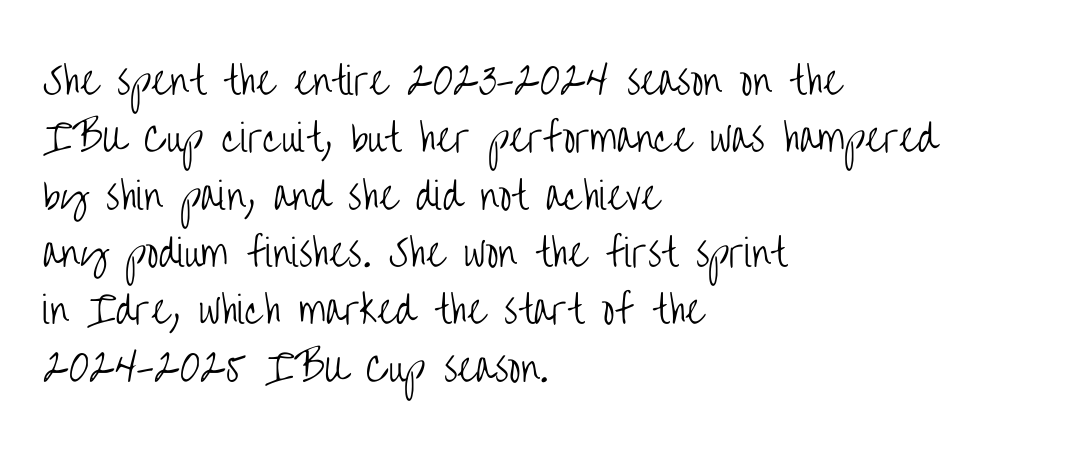
Q: Is the text bold? A: No.
Q: Is the text italic (slanted)? A: No, it is upright.
Q: Is the typeface a serif or a sans-serif typeface? A: Sans-serif.
Q: Is the text underlined? A: No.
Q: How is the paragraph aligned? A: Left-aligned.
Q: Is the spacing between letters normal or unusually wide? A: Normal.
Q: Is the spacing between lines tight, normal or loose? A: Normal.
Q: Width (condensed, normal, or wide)? A: Condensed.
Q: Stroke contrast? A: Low.
Q: x-height? A: Large.
Q: Monospaced? A: No.
